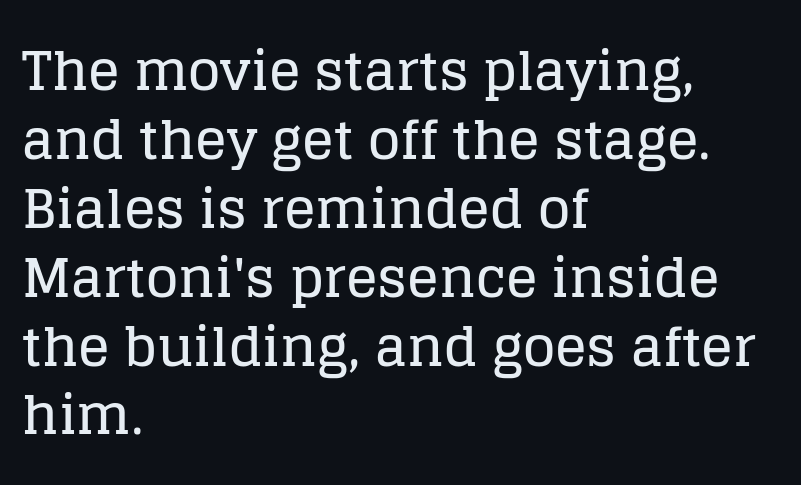
Just letters on the line, the space beneath them empty. Summary of vertical rhythm: regular, with standard interline spacing. Italic: no, the glyphs are upright roman. Standard letterfit; no display-style spreading of the glyphs. This sample has the flowing, uneven cadence of proportional lettering. The type family on display is of the serif kind.
